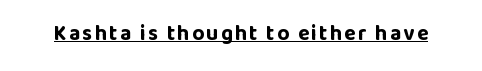
Q: Is the text bold? A: Yes.
Q: Is the text italic (slanted)? A: No, it is upright.
Q: Is the text underlined? A: Yes.
